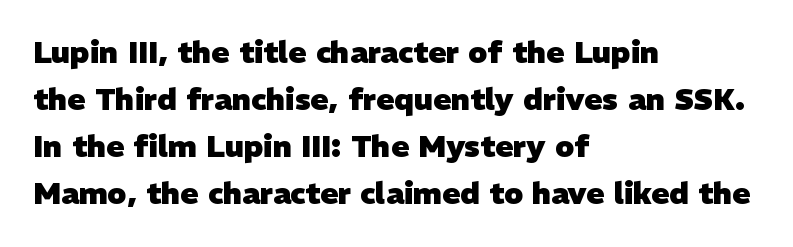
{"serif": "no", "bold": "yes", "weight": "heavy", "width": "normal", "stroke_contrast": "low", "x_height": "medium", "monospaced": "no", "underline": "no", "align": "left", "line_spacing": "normal", "line_spacing_ratio": 1.57, "letter_spacing": "normal", "letter_spacing_em": 0.0, "glyph_px": 30}
